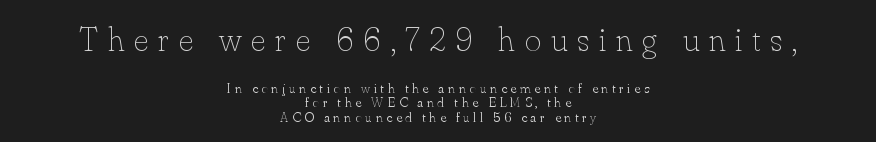
{"italic": "no", "bold": "no", "weight": "thin", "width": "normal", "stroke_contrast": "low", "x_height": "small", "monospaced": "no", "underline": "no", "align": "center", "line_spacing": "tight", "line_spacing_ratio": 1.01, "letter_spacing": "wide", "letter_spacing_em": 0.28, "larger_block": "first", "size_ratio": 2.5, "glyph_px": 35}
